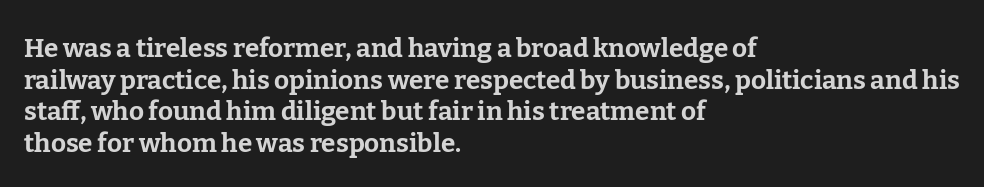
Q: Is the text bold? A: Yes.
Q: Is the text italic (slanted)? A: No, it is upright.
Q: Is the text underlined? A: No.
Q: How is the paragraph aligned? A: Left-aligned.
Q: Is the spacing between letters normal or unusually wide? A: Normal.
